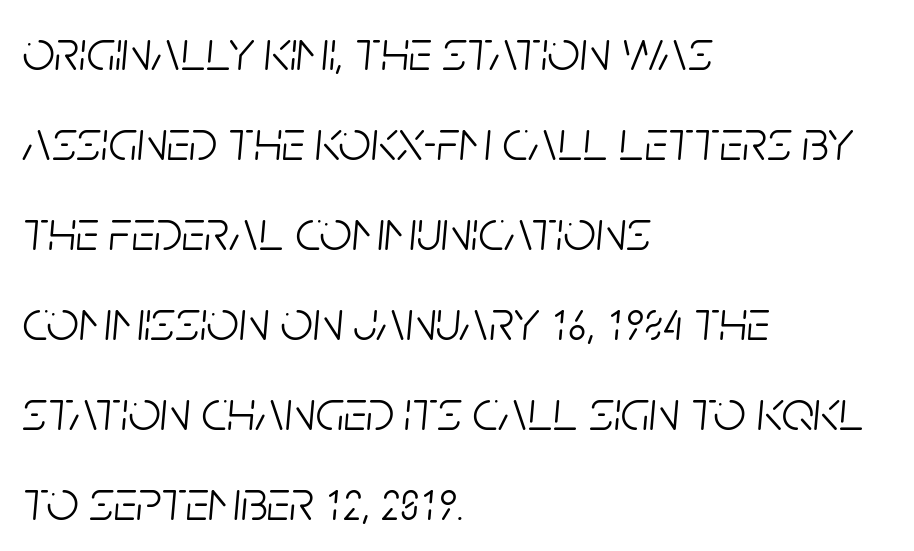
The leading is moderate, giving the passage an even texture. Observe the ordinary spacing: letters are neighbours, not strangers. The string is rendered with underlining switched off. Think of a printed novel: that variable character pitch is what you see here. Casual observation: everything's shoved over to the left.
